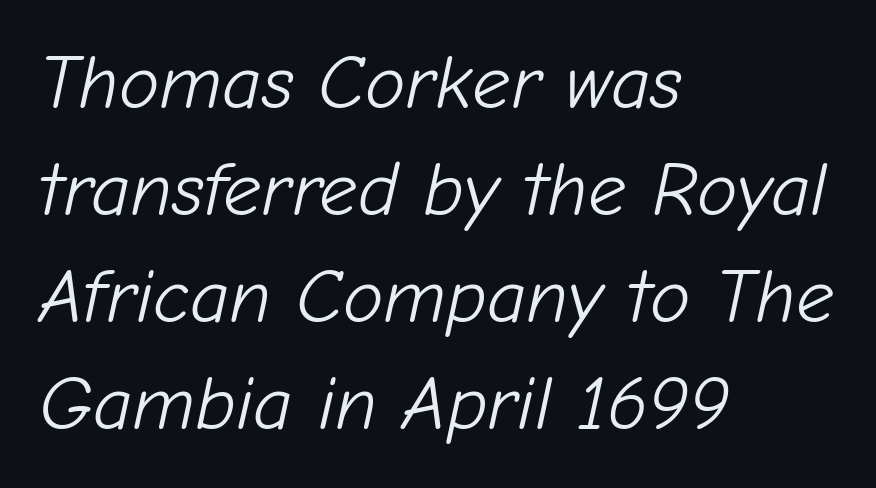
Q: Is the text bold? A: No.
Q: Is the text italic (slanted)? A: Yes, it leans right by about 12 degrees.
Q: Is the text underlined? A: No.
Q: How is the paragraph aligned? A: Left-aligned.
Q: Is the spacing between letters normal or unusually wide? A: Normal.
Q: Is the spacing between lines tight, normal or loose? A: Normal.
Q: Width (condensed, normal, or wide)? A: Normal.
Q: Stroke contrast? A: Low.
Q: x-height? A: Medium.
Q: Monospaced? A: No.
